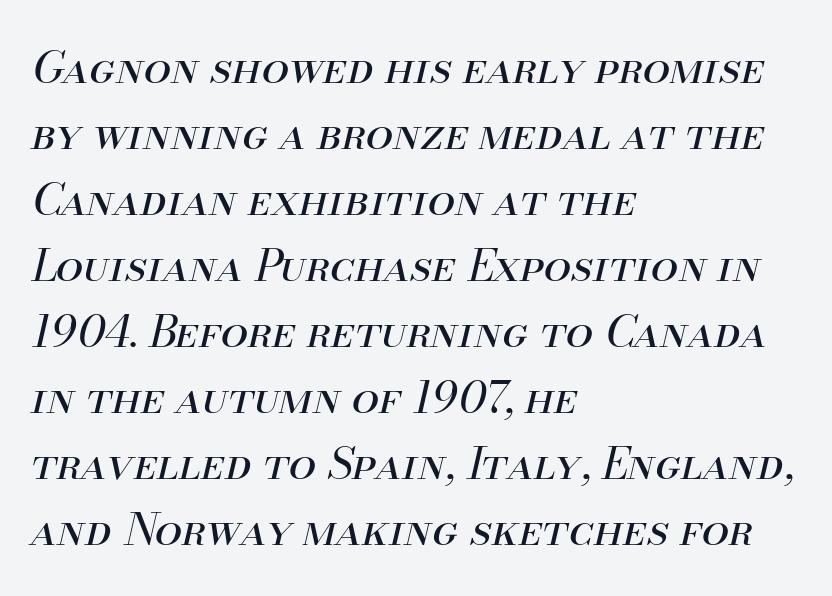
Is the letter spacing exaggerated? No — it looks like the ordinary default. Nobody drew a line under any word here. The rendering uses natural spacing where letterforms have individual widths. Alignment: flush left. Vertical spacing — default. Stroke mass is kept to a normal reading level or below.
